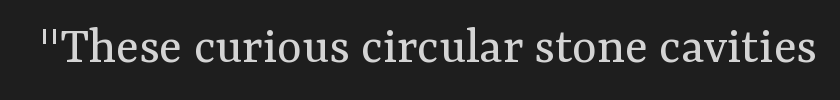
Q: Is the text bold? A: No.
Q: Is the text italic (slanted)? A: No, it is upright.
Q: Is the typeface a serif or a sans-serif typeface? A: Serif.
Q: Is the text underlined? A: No.
Q: Is the spacing between letters normal or unusually wide? A: Normal.
Q: Width (condensed, normal, or wide)? A: Normal.
Q: Stroke contrast? A: Medium.
Q: x-height? A: Medium.
Q: Monospaced? A: No.
